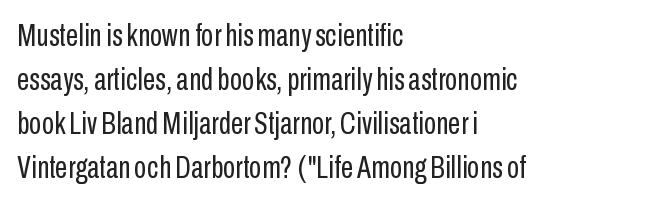
Q: Is the text bold? A: No.
Q: Is the text italic (slanted)? A: No, it is upright.
Q: Is the typeface a serif or a sans-serif typeface? A: Sans-serif.
Q: Is the text underlined? A: No.
Q: How is the paragraph aligned? A: Left-aligned.
Q: Is the spacing between letters normal or unusually wide? A: Normal.
Q: Is the spacing between lines tight, normal or loose? A: Normal.
Q: Width (condensed, normal, or wide)? A: Condensed.
Q: Stroke contrast? A: Low.
Q: x-height? A: Medium.
Q: Monospaced? A: No.
